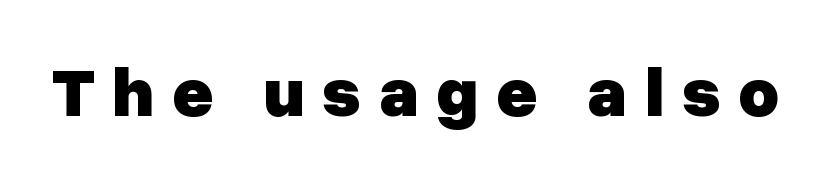
Q: Is the text bold? A: Yes.
Q: Is the text italic (slanted)? A: No, it is upright.
Q: Is the typeface a serif or a sans-serif typeface? A: Sans-serif.
Q: Is the text underlined? A: No.
Q: Is the spacing between letters normal or unusually wide? A: Unusually wide.
Q: Width (condensed, normal, or wide)? A: Normal.
Q: Stroke contrast? A: Low.
Q: x-height? A: Medium.
Q: Monospaced? A: No.
